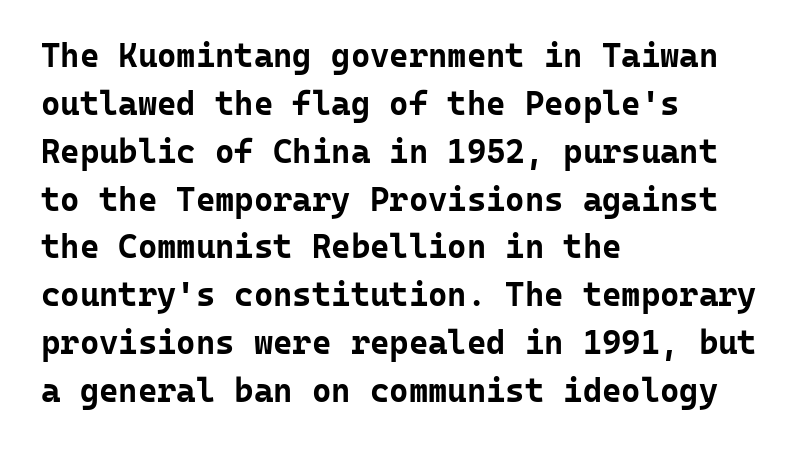
The image shows 33 px bold sans-serif type, upright, monospaced; set left-aligned, normal line spacing (1.45x), normal letter spacing, not underlined; low stroke contrast and a medium x-height.
